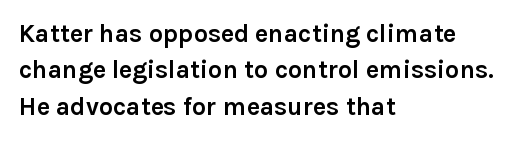
The letters are bold, with thick, heavy strokes. If you measured baseline to baseline, you'd find a middling distance. Posture: straight, roman, zero tilt. No word sits above an underline.
